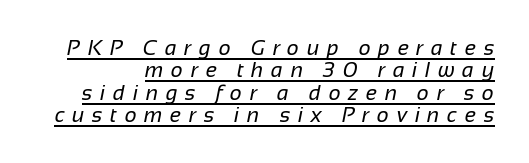
Vertically, the passage feels compressed, each row crowding the next. Weight class: somewhere from thin through regular. Each line of the rendering has a horizontal stroke beneath the glyphs. Letter spacing: wide.
